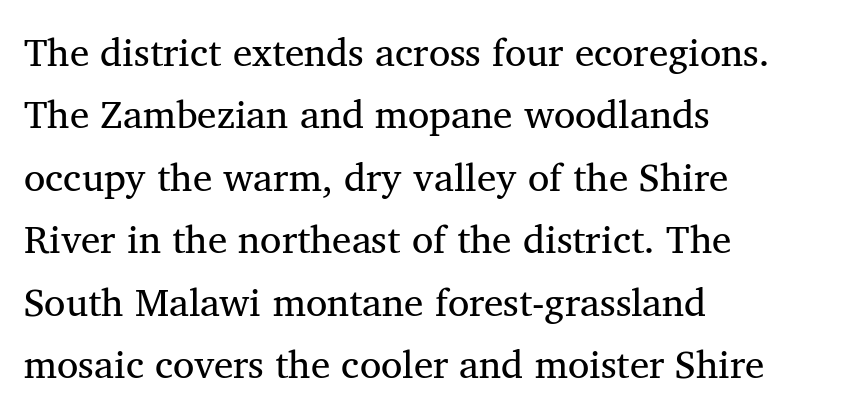
The image shows 39 px regular-weight serif type, upright; set left-aligned, normal line spacing (1.6x), normal letter spacing, not underlined; medium stroke contrast and a medium x-height.
